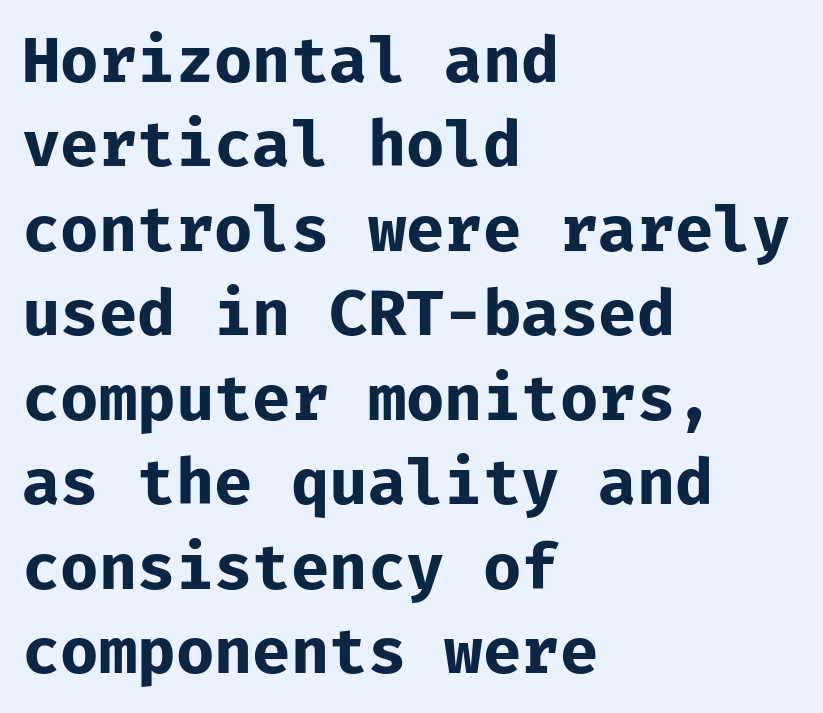
Nope, no serifs anywhere on these letters. Spacing verdict: monospaced, one width for all characters. Students, note that the glyphs here touch the page at normal intervals. Any mark beneath the type? The region is blank.
